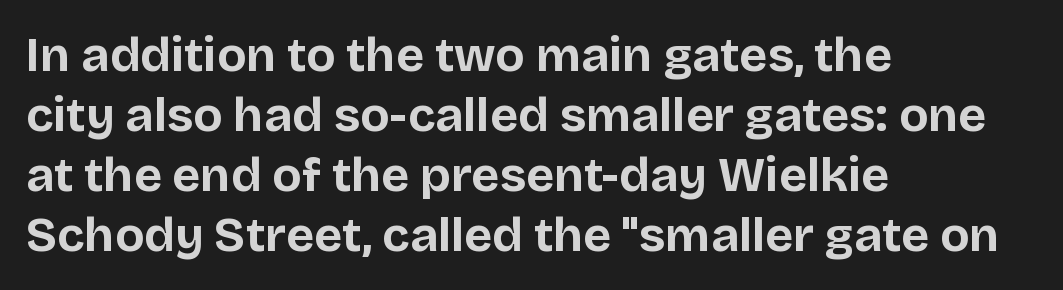
The passage shown is not underscored anywhere. The lettering holds an erect, upright posture throughout. A typesetter would call this zero additional tracking. Think of a printed novel: that variable character pitch is what you see here. The face used here is a sans, in the tradition of grotesques and geometrics. Where is the straight margin? On the left.
